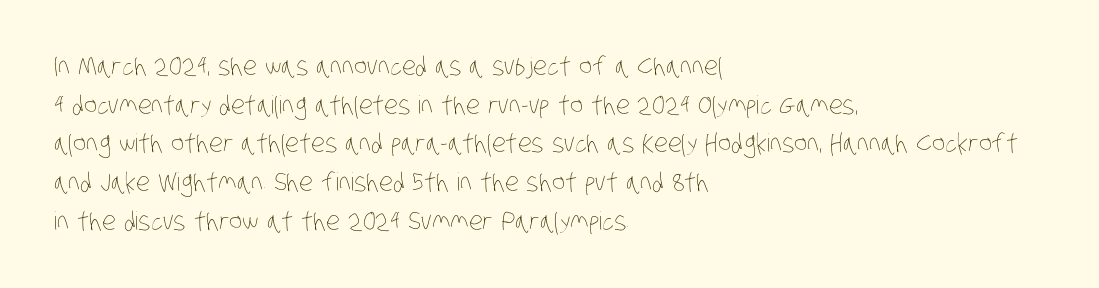
The face looks like a standard text weight, possibly lighter. How are the letters spaced? Ordinarily, with no added tracking. The paragraph has a hard left edge and a soft right edge. The specimen omits any rule beneath the text block's lines. Is there much room between lines? A standard amount, neither cramped nor airy.
